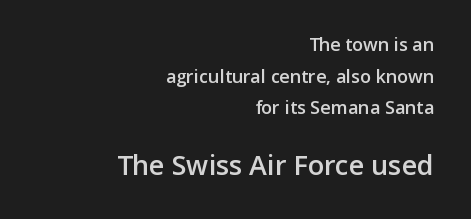
{"italic": "no", "bold": "semi", "underline": "no", "align": "right", "line_spacing_ratio": 1.76, "letter_spacing": "normal", "letter_spacing_em": 0.0, "larger_block": "second", "size_ratio": 1.5, "glyph_px": 27}
